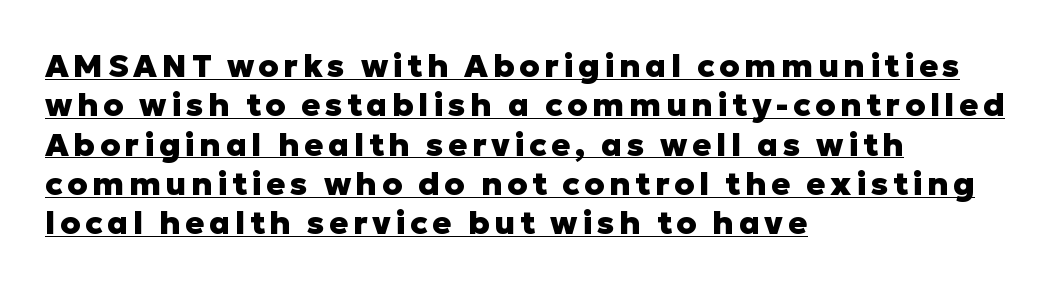
Q: Is the text bold? A: Yes.
Q: Is the text italic (slanted)? A: No, it is upright.
Q: Is the typeface a serif or a sans-serif typeface? A: Sans-serif.
Q: Is the text underlined? A: Yes.
Q: How is the paragraph aligned? A: Left-aligned.
Q: Width (condensed, normal, or wide)? A: Normal.
Q: Stroke contrast? A: Low.
Q: x-height? A: Medium.
Q: Monospaced? A: No.
